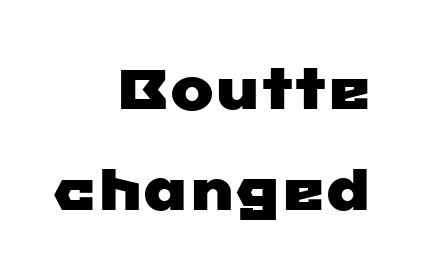
The image shows 58 px wide sans-serif type; set right-aligned, line spacing 1.75x, normal letter spacing, not underlined; low stroke contrast and a medium x-height.
